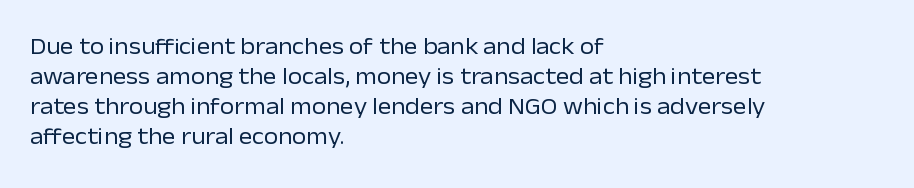
Q: Is the text bold? A: No.
Q: Is the text italic (slanted)? A: No, it is upright.
Q: Is the text underlined? A: No.
Q: How is the paragraph aligned? A: Left-aligned.
Q: Is the spacing between letters normal or unusually wide? A: Normal.
Q: Is the spacing between lines tight, normal or loose? A: Normal.
